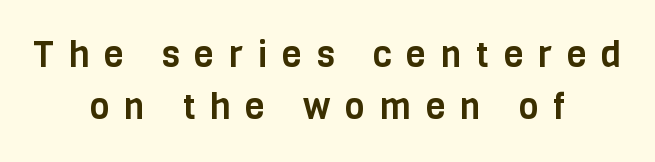
These lines have a slow, spaced-out rhythm from letter to letter. This is roman type, the default non-slanted kind. This is sans-serif lettering, the kind often seen on screens and signage. Visually the block forms a symmetrical silhouette, jagged on both flanks. Only glyphs here, with clear space below each row. Reading down the column, the eye jumps a familiar distance to each next line.
